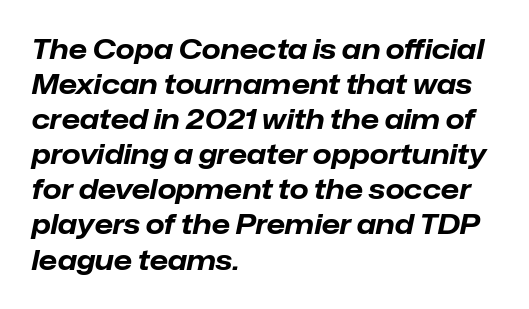
{"italic": "yes", "lean": "right", "slant_degrees": 12, "bold": "yes", "underline": "no", "align": "left", "line_spacing": "normal", "line_spacing_ratio": 1.3, "letter_spacing": "normal", "letter_spacing_em": 0.0, "glyph_px": 27}
